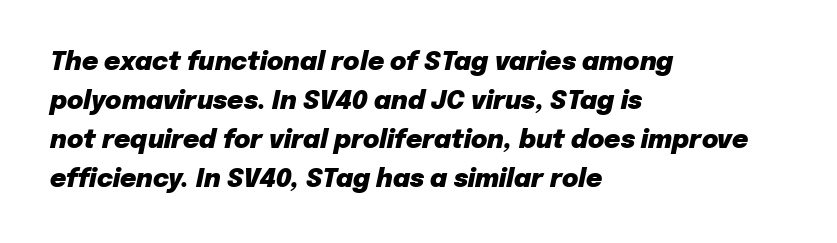
The image shows 25 px bold type, italic (leaning right); set left-aligned, normal line spacing (1.56x), normal letter spacing, not underlined.
